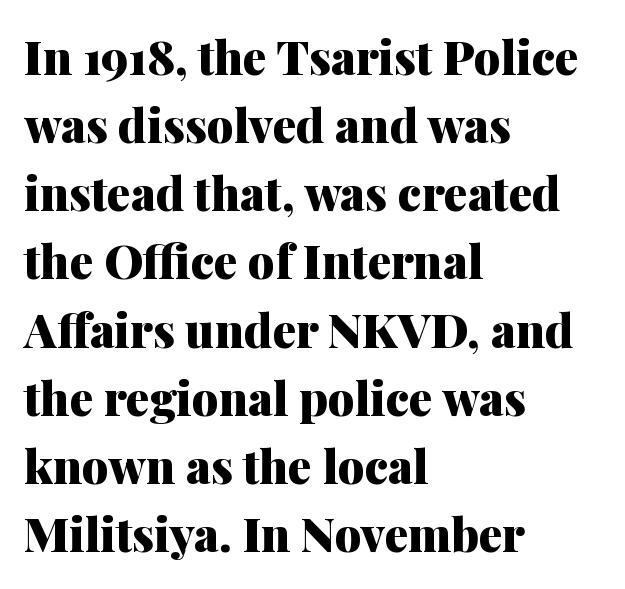
Q: Is the text bold? A: Yes.
Q: Is the text italic (slanted)? A: No, it is upright.
Q: Is the typeface a serif or a sans-serif typeface? A: Serif.
Q: Is the text underlined? A: No.
Q: How is the paragraph aligned? A: Left-aligned.
Q: Is the spacing between letters normal or unusually wide? A: Normal.
Q: Is the spacing between lines tight, normal or loose? A: Normal.
Q: Width (condensed, normal, or wide)? A: Normal.
Q: Stroke contrast? A: Medium.
Q: x-height? A: Medium.
Q: Monospaced? A: No.
